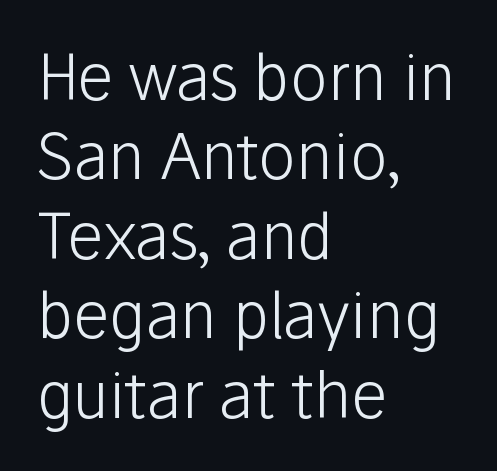
{"serif": "no", "italic": "no", "bold": "no", "weight": "light", "width": "normal", "stroke_contrast": "low", "x_height": "medium", "monospaced": "no", "underline": "no", "align": "left", "line_spacing": "normal", "line_spacing_ratio": 1.26, "letter_spacing": "normal", "letter_spacing_em": 0.0, "glyph_px": 63}
